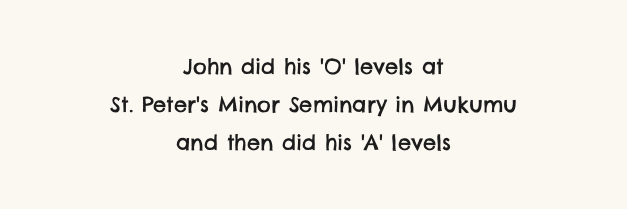
The passage shown has conventional tracking throughout. In CSS terms this would be text-align: center. Underline: absent.
